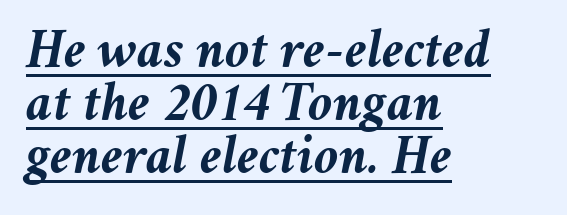
{"italic": "yes", "lean": "right", "slant_degrees": 11, "bold": "yes", "weight": "semibold", "width": "normal", "stroke_contrast": "medium", "x_height": "medium", "monospaced": "no", "underline": "yes", "align": "left", "line_spacing": "tight", "line_spacing_ratio": 0.95, "letter_spacing": "normal", "letter_spacing_em": 0.0, "glyph_px": 56}
